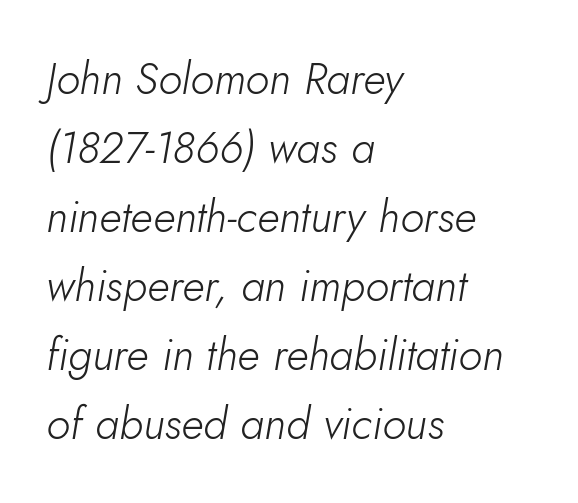
Nothing unusual about the tracking: characters are spaced as the font intends. Every row of glyphs begins at an identical x-position on the left. Is the type slanted? Yes — the strokes lean at a clear angle. Type without underlining. Varying glyph widths throughout — classic text-font behaviour.
